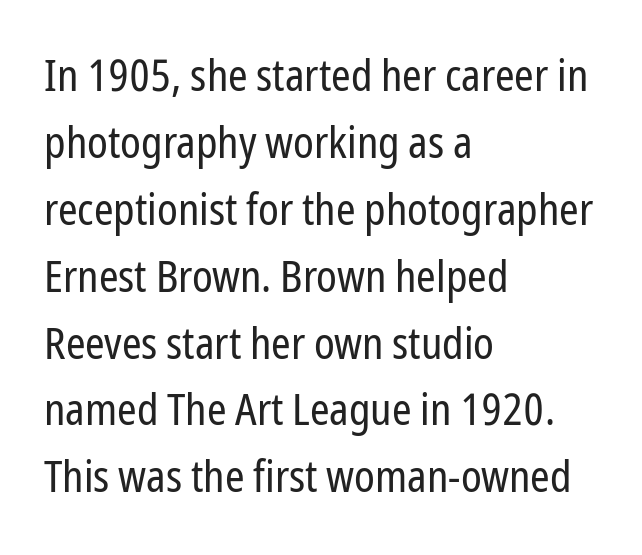
The image shows 44 px regular-weight, condensed sans-serif type, upright; set left-aligned, normal line spacing (1.52x), normal letter spacing, not underlined; low stroke contrast and a medium x-height.
